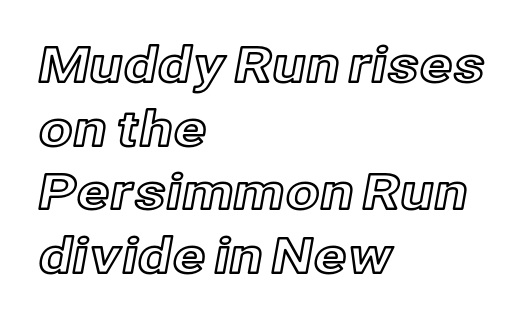
{"width": "normal", "x_height": "medium", "monospaced": "no", "underline": "no", "align": "left", "line_spacing": "normal", "line_spacing_ratio": 1.3, "letter_spacing": "normal", "letter_spacing_em": 0.0, "glyph_px": 49}
